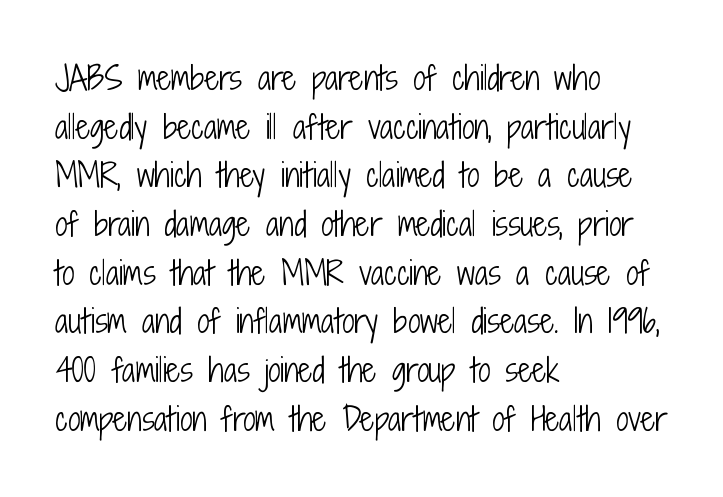
{"serif": "no", "italic": "no", "bold": "no", "weight": "light", "width": "condensed", "stroke_contrast": "low", "x_height": "medium", "monospaced": "no", "underline": "no", "align": "left", "line_spacing": "normal", "line_spacing_ratio": 1.57, "letter_spacing": "normal", "letter_spacing_em": 0.0, "glyph_px": 31}
